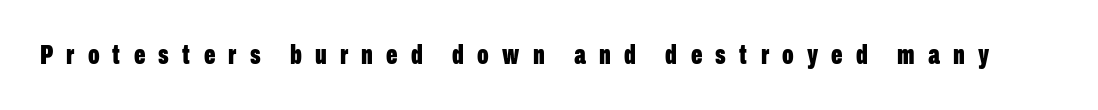
{"italic": "no", "bold": "yes", "underline": "no", "letter_spacing": "wide", "letter_spacing_em": 0.49, "glyph_px": 27}
